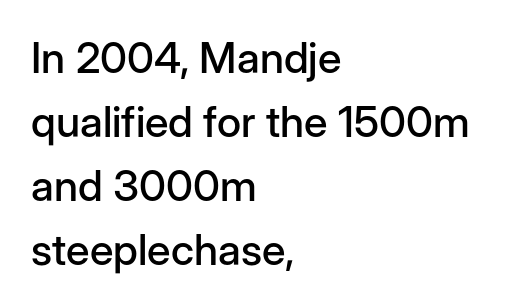
Q: Is the text italic (slanted)? A: No, it is upright.
Q: Is the typeface a serif or a sans-serif typeface? A: Sans-serif.
Q: Is the text underlined? A: No.
Q: How is the paragraph aligned? A: Left-aligned.
Q: Is the spacing between letters normal or unusually wide? A: Normal.
Q: Is the spacing between lines tight, normal or loose? A: Normal.
Q: Width (condensed, normal, or wide)? A: Normal.
Q: Stroke contrast? A: Low.
Q: x-height? A: Medium.
Q: Monospaced? A: No.
